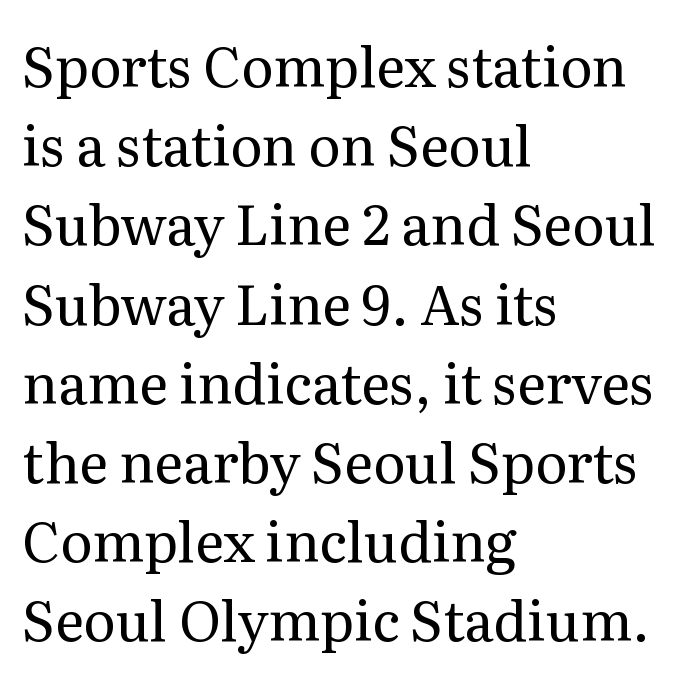
The image shows 55 px regular-weight serif type, upright; set left-aligned, normal line spacing (1.44x), normal letter spacing, not underlined; medium stroke contrast and a medium x-height.
